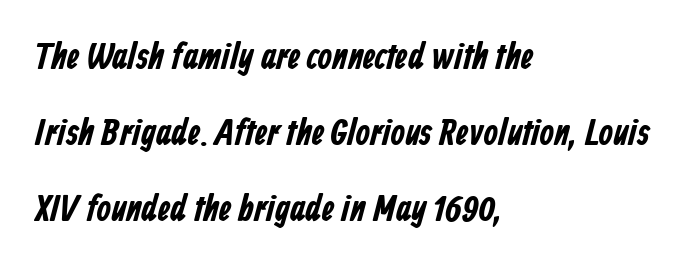
{"serif": "no", "bold": "yes", "weight": "bold", "width": "condensed", "stroke_contrast": "low", "x_height": "medium", "monospaced": "no", "underline": "no", "align": "left", "line_spacing": "loose", "line_spacing_ratio": 2.05, "letter_spacing": "normal", "letter_spacing_em": 0.0, "glyph_px": 37}
